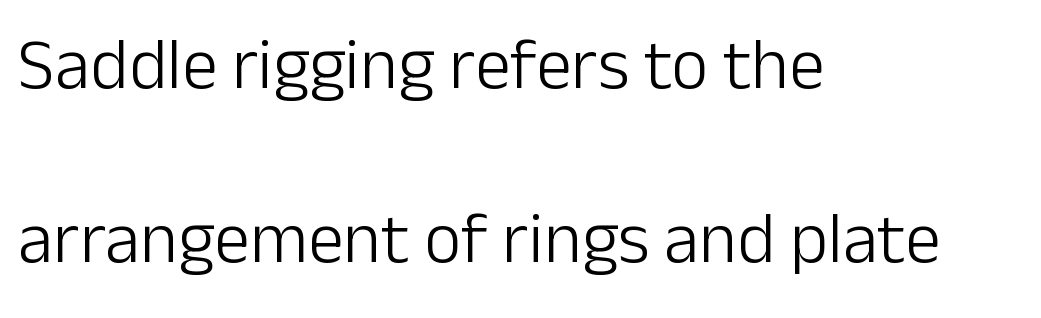
Q: Is the text bold? A: No.
Q: Is the text italic (slanted)? A: No, it is upright.
Q: Is the typeface a serif or a sans-serif typeface? A: Sans-serif.
Q: Is the text underlined? A: No.
Q: How is the paragraph aligned? A: Left-aligned.
Q: Is the spacing between letters normal or unusually wide? A: Normal.
Q: Is the spacing between lines tight, normal or loose? A: Loose.
Q: Width (condensed, normal, or wide)? A: Normal.
Q: Stroke contrast? A: Low.
Q: x-height? A: Medium.
Q: Monospaced? A: No.
